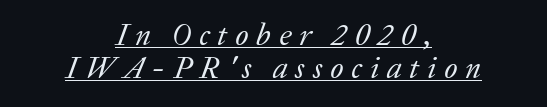
Serif or sans? Serif — the stroke terminals have little feet. The typography opts for an oblique posture over an upright one. Substantial extra tracking has been applied to these lines. Unbolded letterforms with no extra heft.
